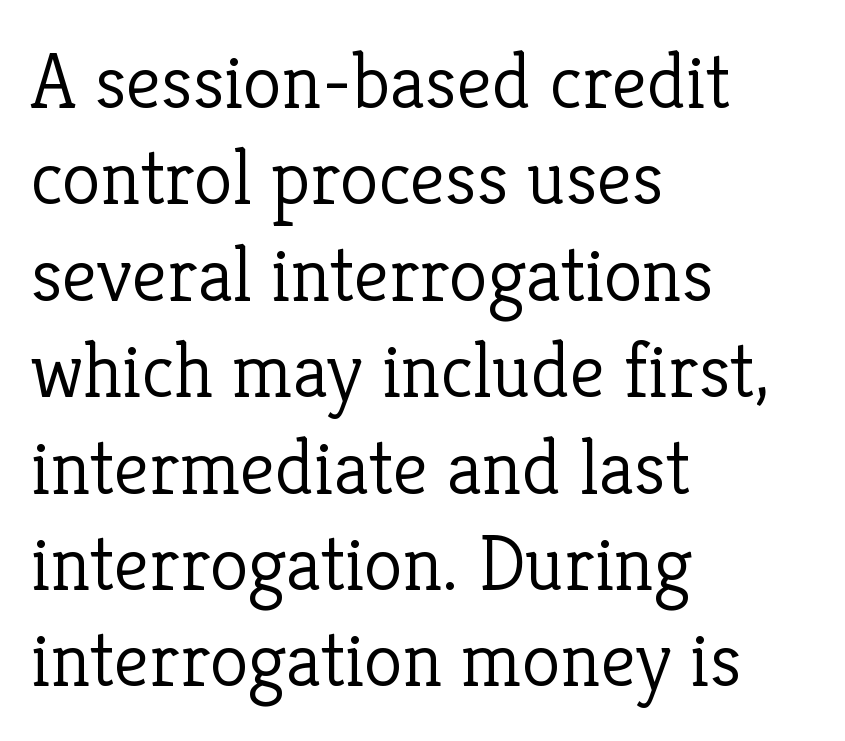
{"serif": "yes", "italic": "no", "bold": "no", "weight": "light", "width": "normal", "stroke_contrast": "low", "x_height": "medium", "monospaced": "no", "underline": "no", "align": "left", "line_spacing_ratio": 1.22, "letter_spacing": "normal", "letter_spacing_em": 0.0, "glyph_px": 79}
